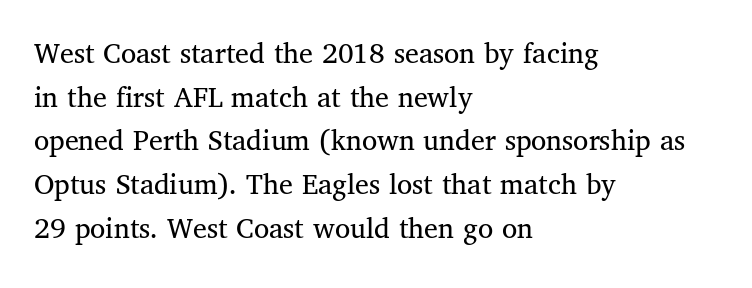
{"serif": "yes", "italic": "no", "bold": "no", "weight": "regular", "width": "normal", "stroke_contrast": "medium", "x_height": "medium", "monospaced": "no", "underline": "no", "align": "left", "line_spacing": "normal", "line_spacing_ratio": 1.41, "letter_spacing": "normal", "letter_spacing_em": 0.0, "glyph_px": 31}
